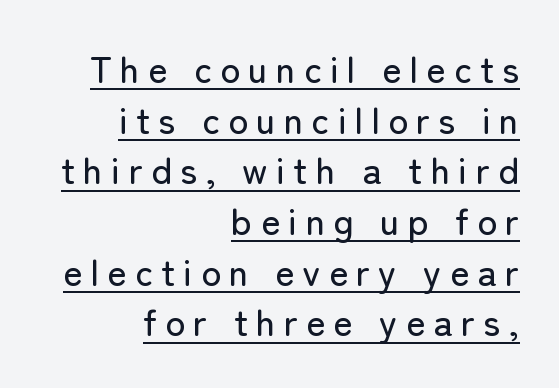
The image shows 37 px sans-serif type, upright; set right-aligned, normal line spacing (1.37x), unusually wide letter spacing (+0.22 em), underlined; low stroke contrast and a medium x-height.
